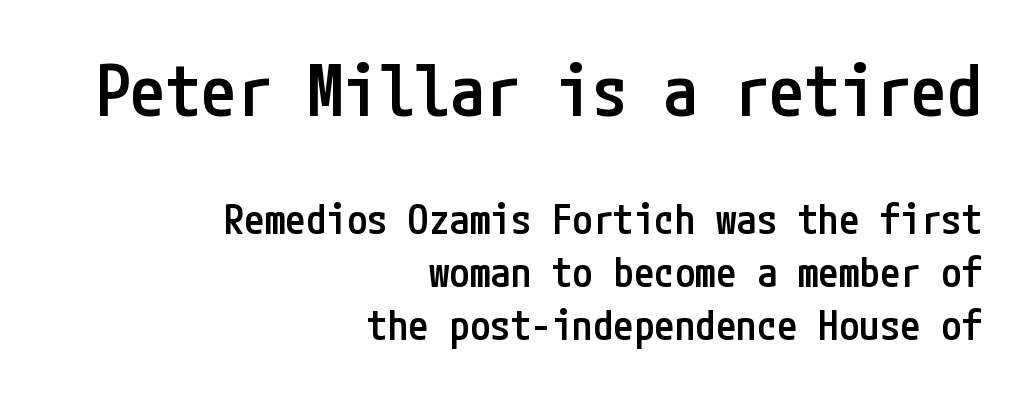
{"serif": "no", "italic": "no", "bold": "semi", "weight": "semibold", "width": "condensed", "stroke_contrast": "low", "x_height": "medium", "underline": "no", "align": "right", "line_spacing": "normal", "line_spacing_ratio": 1.29, "letter_spacing": "normal", "letter_spacing_em": 0.0, "larger_block": "first", "size_ratio": 1.73, "glyph_px": 71}
